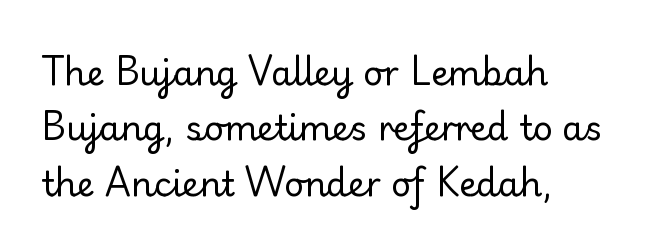
{"serif": "yes", "italic": "no", "bold": "no", "weight": "regular", "width": "normal", "stroke_contrast": "low", "x_height": "small", "monospaced": "no", "underline": "no", "align": "left", "line_spacing": "normal", "line_spacing_ratio": 1.63, "letter_spacing": "normal", "letter_spacing_em": 0.0, "glyph_px": 34}
